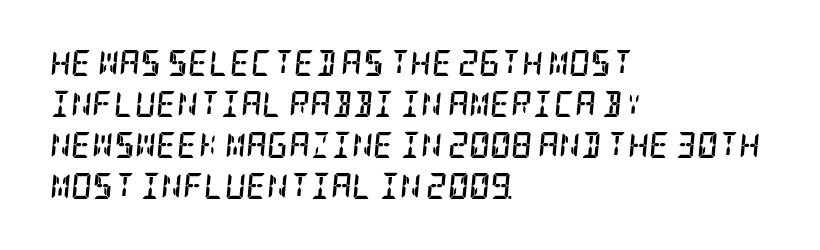
{"italic": "yes", "lean": "right", "slant_degrees": 5, "bold": "yes", "underline": "no", "align": "left", "line_spacing": "normal", "line_spacing_ratio": 1.58, "letter_spacing": "normal", "letter_spacing_em": 0.0, "glyph_px": 26}
